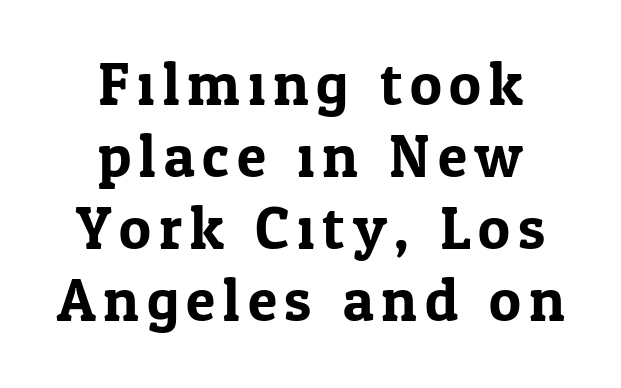
The image shows 60 px serif type, upright; set centered, line spacing 1.2x, not underlined; low stroke contrast and a medium x-height.
